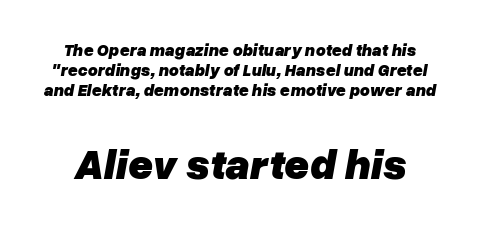
Visually, the bottom section dominates because its glyphs are scaled up. The baseline area is clear. A dark, heavy texture on the line: the type is bold. This sample has the flowing, uneven cadence of proportional lettering. Tracking value appears to be zero — textbook default spacing.
